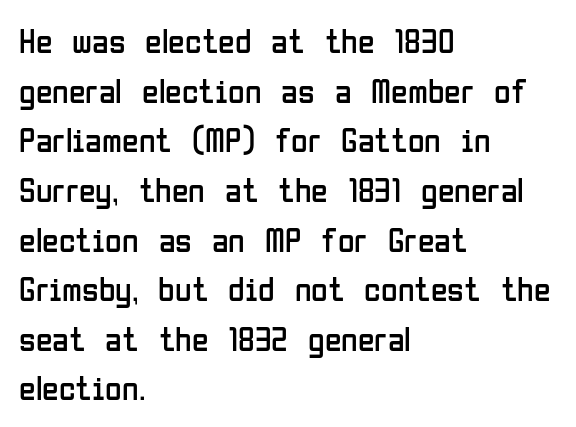
Q: Is the text bold? A: No.
Q: Is the text italic (slanted)? A: No, it is upright.
Q: Is the typeface a serif or a sans-serif typeface? A: Sans-serif.
Q: Is the text underlined? A: No.
Q: How is the paragraph aligned? A: Left-aligned.
Q: Is the spacing between letters normal or unusually wide? A: Normal.
Q: Is the spacing between lines tight, normal or loose? A: Normal.
Q: Width (condensed, normal, or wide)? A: Condensed.
Q: Stroke contrast? A: Low.
Q: x-height? A: Medium.
Q: Monospaced? A: No.
